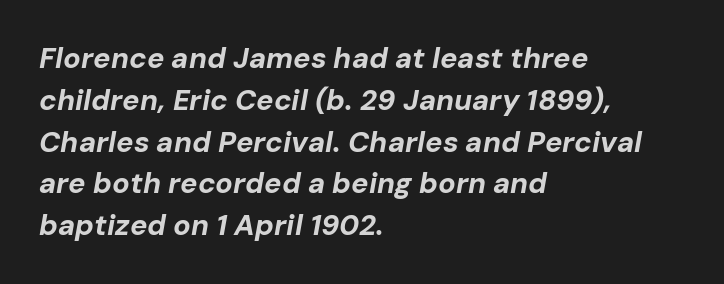
The image shows 29 px bold type, italic (leaning right); set left-aligned, normal line spacing (1.44x), normal letter spacing, not underlined; low stroke contrast and a medium x-height.
